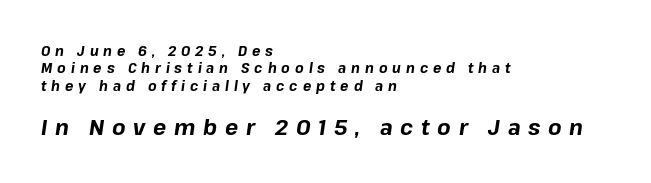
The image shows 22 px bold type, italic (leaning right); set left-aligned, line spacing 1.24x, unusually wide letter spacing (+0.35 em), not underlined; the second (bottom) block is 1.57x larger.
